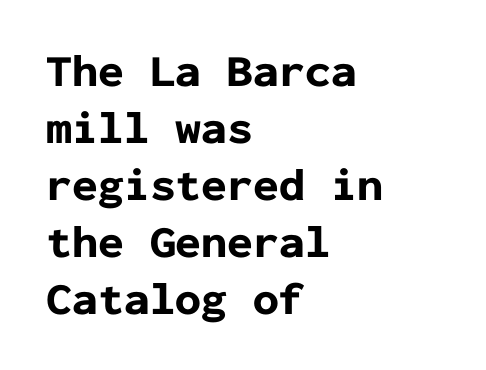
Think of a typewriter: that constant character pitch is what you see here. Classification — sans serif. Emphasis by weight is at full strength: bold. Line beginnings align vertically; line endings do not. Here the glyphs are tracked normally, forming tight word shapes.
